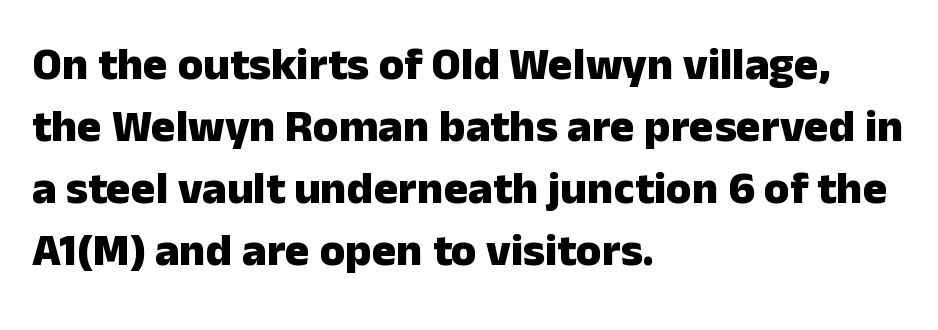
Q: Is the text bold? A: Yes.
Q: Is the text italic (slanted)? A: No, it is upright.
Q: Is the typeface a serif or a sans-serif typeface? A: Sans-serif.
Q: Is the text underlined? A: No.
Q: How is the paragraph aligned? A: Left-aligned.
Q: Is the spacing between letters normal or unusually wide? A: Normal.
Q: Is the spacing between lines tight, normal or loose? A: Normal.
Q: Width (condensed, normal, or wide)? A: Normal.
Q: Stroke contrast? A: Low.
Q: x-height? A: Medium.
Q: Monospaced? A: No.
